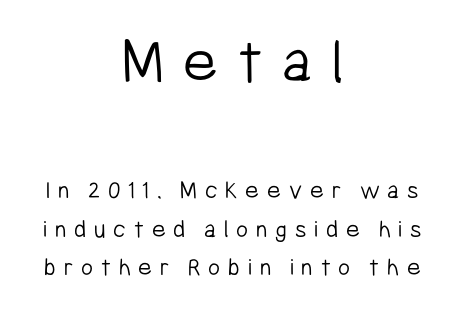
Q: Is the text bold? A: No.
Q: Is the text italic (slanted)? A: No, it is upright.
Q: Is the typeface a serif or a sans-serif typeface? A: Sans-serif.
Q: Is the text underlined? A: No.
Q: How is the paragraph aligned? A: Centered.
Q: Is the spacing between letters normal or unusually wide? A: Unusually wide.
Q: Is the spacing between lines tight, normal or loose? A: Normal.
Q: Which block of text is set in a larger size, the first (top) or the second (bottom)? A: The first (top) one.
Q: Width (condensed, normal, or wide)? A: Condensed.
Q: Stroke contrast? A: Low.
Q: x-height? A: Medium.
Q: Monospaced? A: No.
